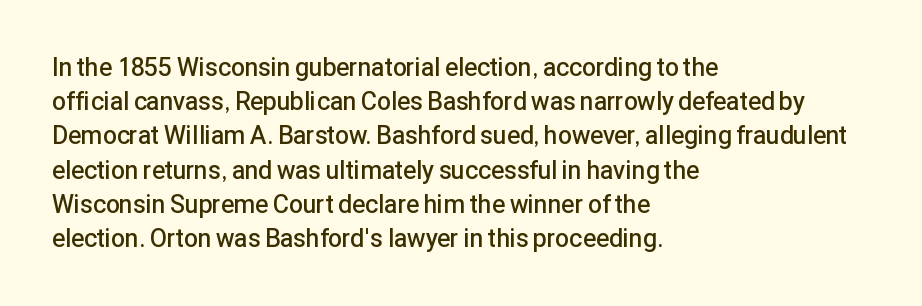
Compared with typical body copy, the letter spacing here is the same. Words float on clear page, feet unadorned. This is the regular roman posture of the typeface. The strokes are fattened partway — semibold, not bold.
